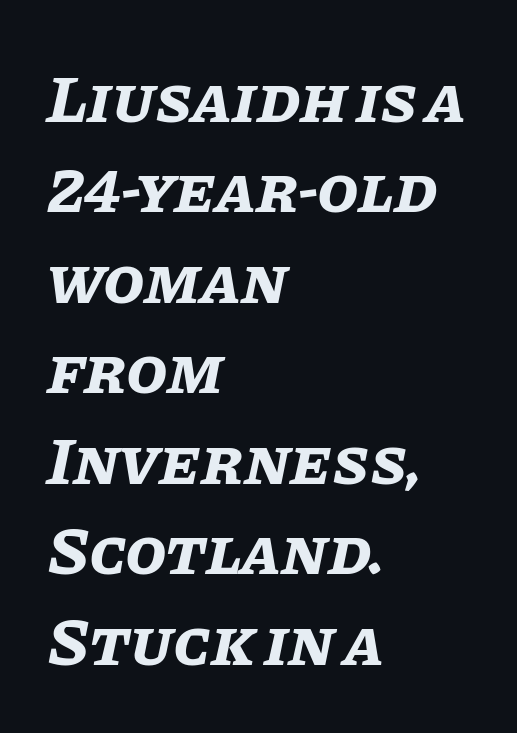
The image shows 67 px bold type, italic (leaning right); set left-aligned, normal line spacing (1.35x), normal letter spacing, not underlined; low stroke contrast and a large x-height.
